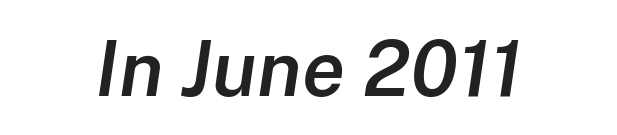
The rendering positions every line midway between the sides. In terms of weight, the rendering is demibold, just under bold. It's the slanting kind of type. Descenders hang freely into open space.
